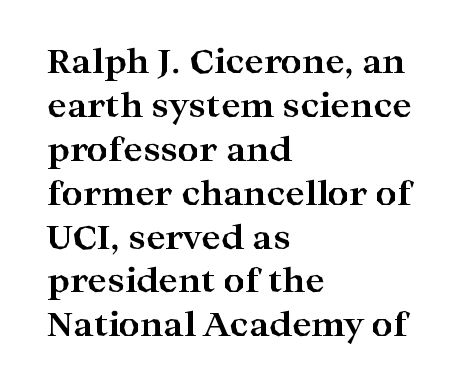
Q: Is the text bold? A: Yes.
Q: Is the text italic (slanted)? A: No, it is upright.
Q: Is the typeface a serif or a sans-serif typeface? A: Serif.
Q: Is the text underlined? A: No.
Q: How is the paragraph aligned? A: Left-aligned.
Q: Is the spacing between letters normal or unusually wide? A: Normal.
Q: Is the spacing between lines tight, normal or loose? A: Normal.
Q: Width (condensed, normal, or wide)? A: Wide.
Q: Stroke contrast? A: High.
Q: x-height? A: Medium.
Q: Monospaced? A: No.
